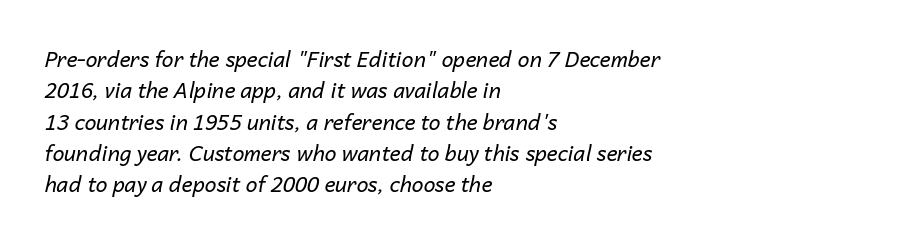
What stands out about the letter spacing? Nothing — it is the standard amount. No word sits above an underline. Students, observe: this is what conventionally led text looks like. A classic flush-left, rag-right setting is used for this passage. In terms of posture, this sample is oblique. No extra ink here — the face is not bold.
